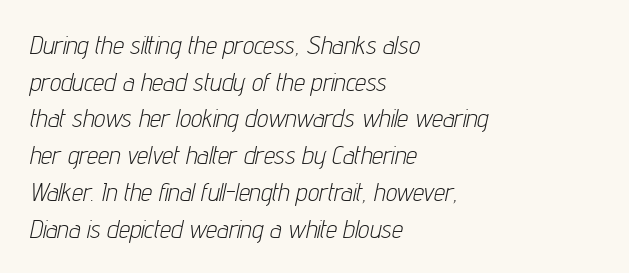
The image shows 25 px text type, italic (leaning right); set left-aligned, normal line spacing (1.47x), normal letter spacing, not underlined.
